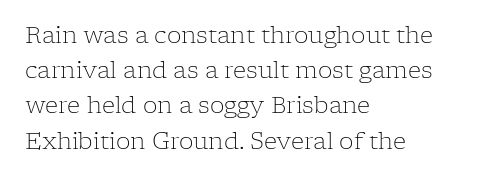
The image shows 23 px text type, upright; set left-aligned, normal line spacing (1.53x), normal letter spacing, not underlined.
